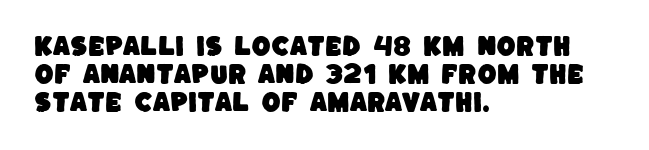
How are the letters spaced? Ordinarily, with no added tracking. The paragraph shown leans on its left margin. The vertical gap from one line to the next is medium. Just letters on the line, the space beneath them empty.
